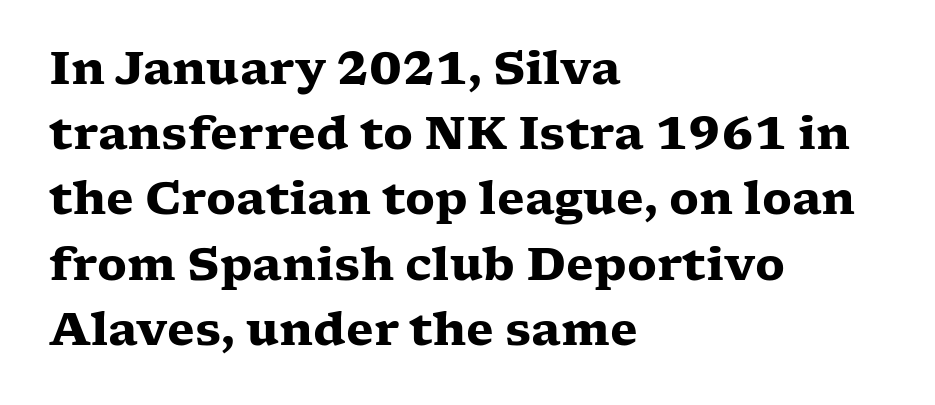
Leading matches the norm, producing a regular column. The letterforms sit shoulder to shoulder at normal distance. Look at the bottom of the vertical strokes: they flare into serifs here. Stroke thickness is high; the sample reads as a true bold. Posture: upright roman. Character widths vary here, with narrow letters taking less room than wide ones.
